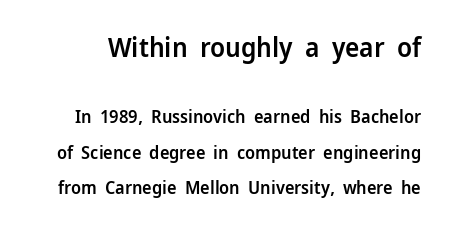
{"italic": "no", "bold": "semi", "underline": "no", "line_spacing": "loose", "line_spacing_ratio": 1.98, "letter_spacing": "normal", "letter_spacing_em": 0.0, "larger_block": "first", "size_ratio": 1.5, "glyph_px": 27}
